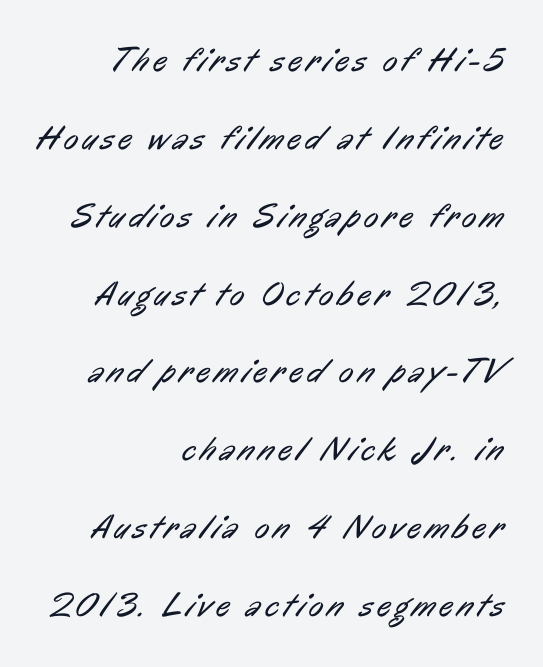
{"serif": "no", "bold": "no", "weight": "regular", "width": "condensed", "stroke_contrast": "low", "x_height": "medium", "monospaced": "no", "underline": "no", "align": "right", "line_spacing": "loose", "line_spacing_ratio": 2.29, "glyph_px": 34}
